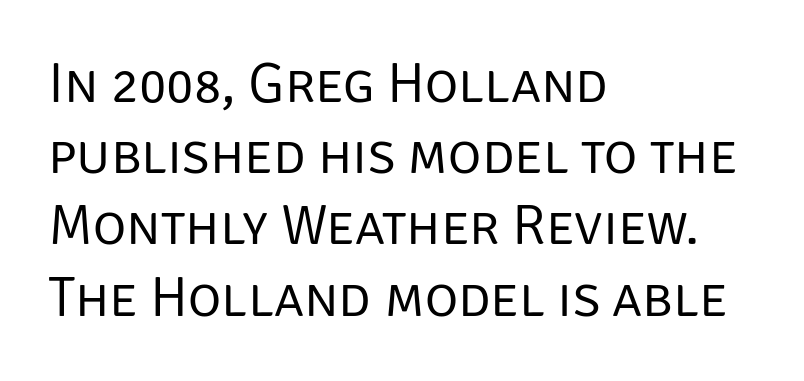
The image shows 57 px regular-weight sans-serif type, upright; set left-aligned, normal line spacing (1.25x), normal letter spacing, not underlined; low stroke contrast and a large x-height.
